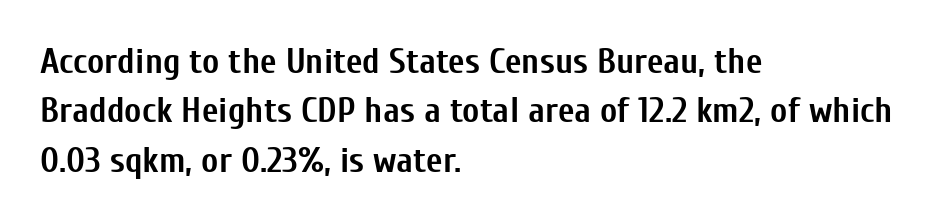
The image shows 36 px semibold, condensed sans-serif type, upright; set left-aligned, normal line spacing (1.37x), normal letter spacing, not underlined; low stroke contrast and a medium x-height.
